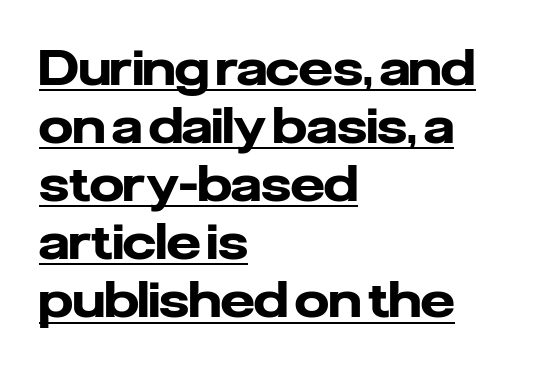
Q: Is the text bold? A: Yes.
Q: Is the text italic (slanted)? A: No, it is upright.
Q: Is the typeface a serif or a sans-serif typeface? A: Sans-serif.
Q: Is the text underlined? A: Yes.
Q: How is the paragraph aligned? A: Left-aligned.
Q: Is the spacing between letters normal or unusually wide? A: Normal.
Q: Width (condensed, normal, or wide)? A: Normal.
Q: Stroke contrast? A: Low.
Q: x-height? A: Medium.
Q: Monospaced? A: No.
